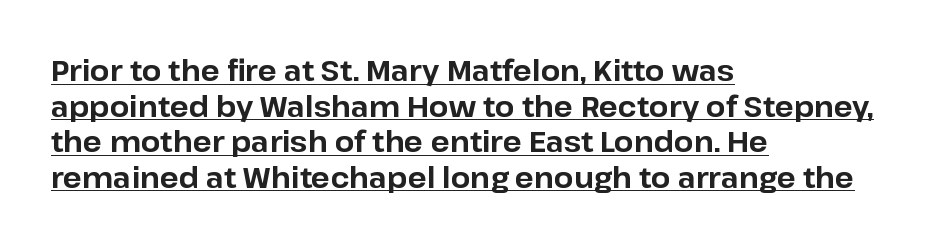
{"serif": "no", "italic": "no", "bold": "yes", "weight": "bold", "width": "normal", "stroke_contrast": "low", "x_height": "medium", "monospaced": "no", "underline": "yes", "align": "left", "line_spacing": "normal", "line_spacing_ratio": 1.27, "letter_spacing": "normal", "letter_spacing_em": 0.0, "glyph_px": 28}
